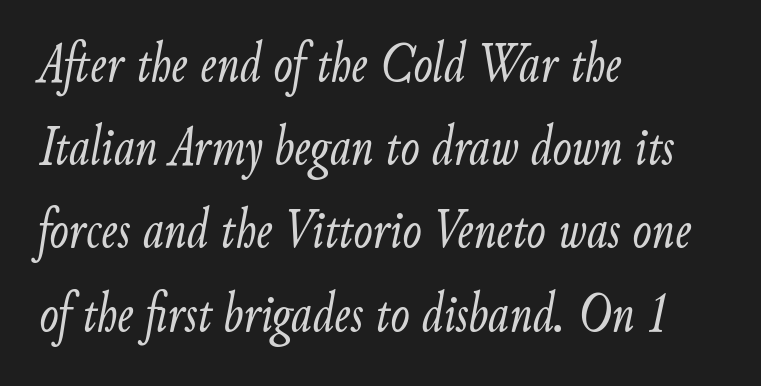
The image shows 57 px light, condensed type, italic (leaning right); set left-aligned, normal line spacing (1.46x), normal letter spacing, not underlined; low stroke contrast and a small x-height.
